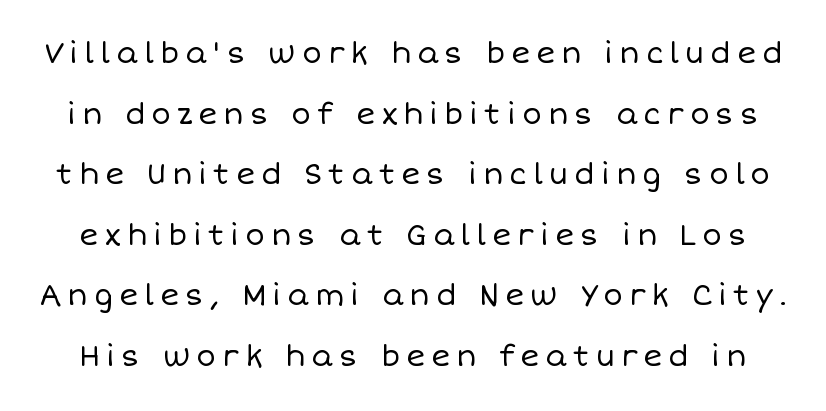
{"italic": "no", "bold": "no", "weight": "regular", "width": "normal", "stroke_contrast": "low", "x_height": "large", "monospaced": "no", "underline": "no", "line_spacing": "loose", "line_spacing_ratio": 2.09, "letter_spacing": "wide", "letter_spacing_em": 0.21, "glyph_px": 29}
